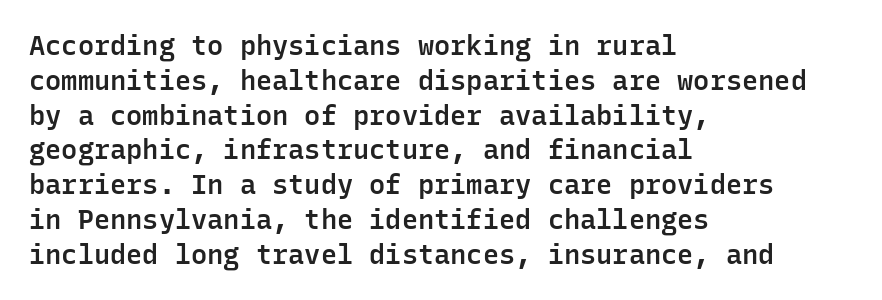
The image shows 27 px text type, upright; set left-aligned, normal line spacing (1.29x), normal letter spacing, not underlined.
